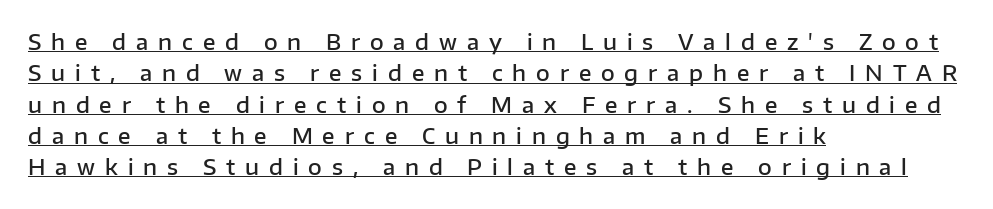
Q: Is the text bold? A: Semi-bold.
Q: Is the text italic (slanted)? A: No, it is upright.
Q: Is the text underlined? A: Yes.
Q: How is the paragraph aligned? A: Left-aligned.
Q: Is the spacing between letters normal or unusually wide? A: Unusually wide.
Q: Is the spacing between lines tight, normal or loose? A: Normal.
